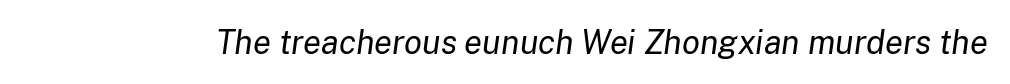
{"italic": "yes", "lean": "right", "slant_degrees": 8, "bold": "no", "weight": "regular", "width": "normal", "stroke_contrast": "low", "x_height": "medium", "monospaced": "no", "underline": "no", "letter_spacing": "normal", "letter_spacing_em": 0.0, "glyph_px": 33}
